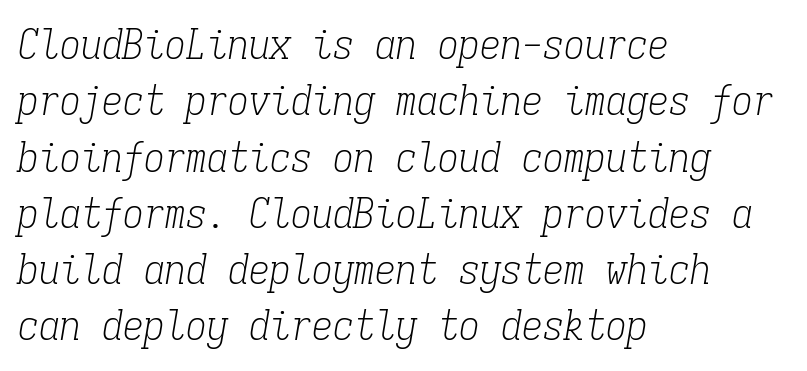
Vertically, the passage feels balanced, rows spaced as you'd expect. Is this a sans? No — the strokes have serifs. Letters rest on an invisible, unmarked baseline. Italic? Definitely — the glyphs are oblique. Nothing unusual about the tracking: characters are spaced as the font intends. The characters are drawn with everyday or finer stroke widths.
